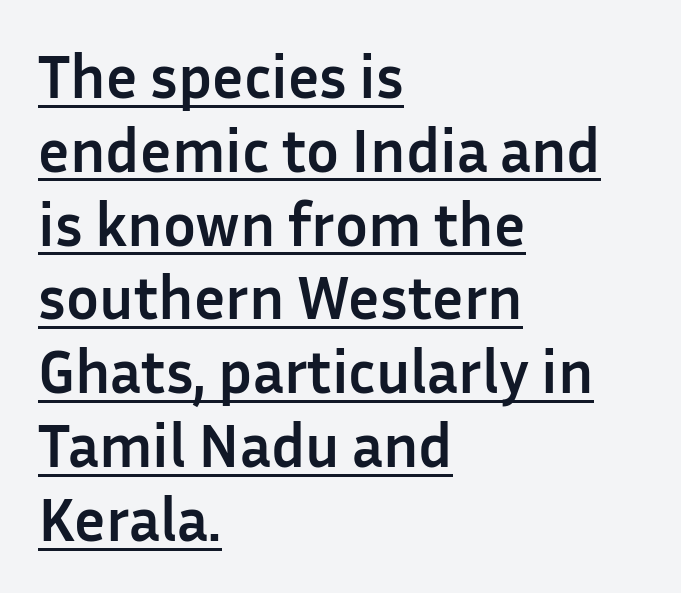
Q: Is the text bold? A: Yes.
Q: Is the text italic (slanted)? A: No, it is upright.
Q: Is the typeface a serif or a sans-serif typeface? A: Sans-serif.
Q: Is the text underlined? A: Yes.
Q: How is the paragraph aligned? A: Left-aligned.
Q: Is the spacing between letters normal or unusually wide? A: Normal.
Q: Width (condensed, normal, or wide)? A: Normal.
Q: Stroke contrast? A: Low.
Q: x-height? A: Medium.
Q: Monospaced? A: No.
